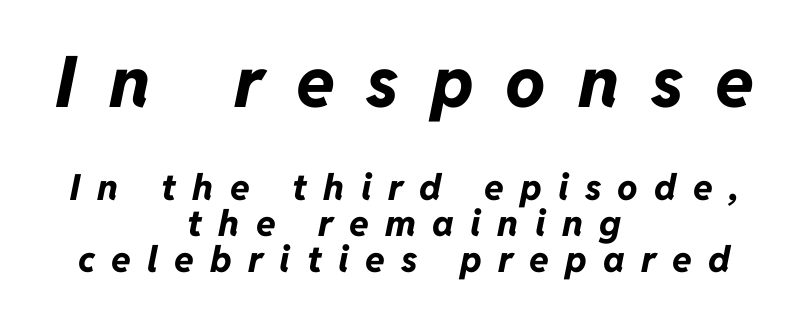
{"italic": "yes", "lean": "right", "slant_degrees": 11, "bold": "yes", "weight": "bold", "width": "normal", "stroke_contrast": "low", "x_height": "medium", "monospaced": "no", "underline": "no", "align": "center", "line_spacing": "tight", "line_spacing_ratio": 1.0, "letter_spacing": "wide", "letter_spacing_em": 0.45, "larger_block": "first", "size_ratio": 1.97, "glyph_px": 71}
